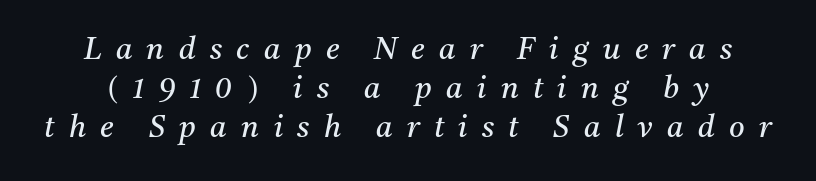
The image shows 30 px regular-weight serif type, italic (leaning right); set normal line spacing (1.3x), unusually wide letter spacing (+0.48 em), not underlined; medium stroke contrast and a medium x-height.
